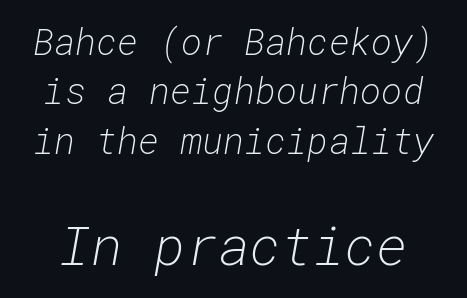
Does the bottom block carry the larger type? Yes, it does. The letters march in equal steps, a hallmark of fixed-pitch type. An italicized treatment has been applied to the whole sample. In terms of leading, this rendering sits right in the middle. No extra tracking has been applied to these lines. Descenders are the only things crossing below the line.
